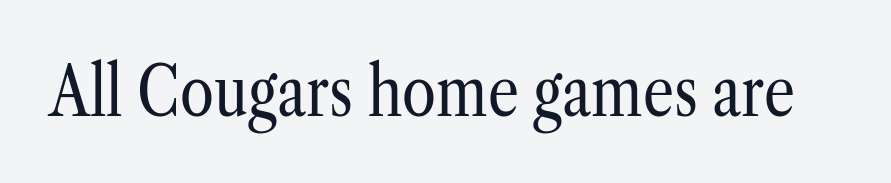
{"serif": "yes", "italic": "no", "bold": "no", "weight": "regular", "width": "condensed", "stroke_contrast": "low", "x_height": "medium", "monospaced": "no", "underline": "no", "letter_spacing": "normal", "letter_spacing_em": 0.0, "glyph_px": 69}
